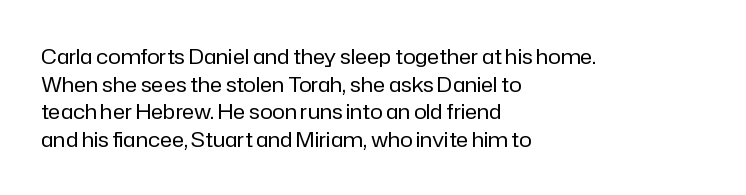
Teacher's note: observe the even left margin — that is flush-left alignment. The line texture is even and compact thanks to regular tracking. The lettering stays uniformly vertical, giving the passage a roman look. The baseline area is clear.
